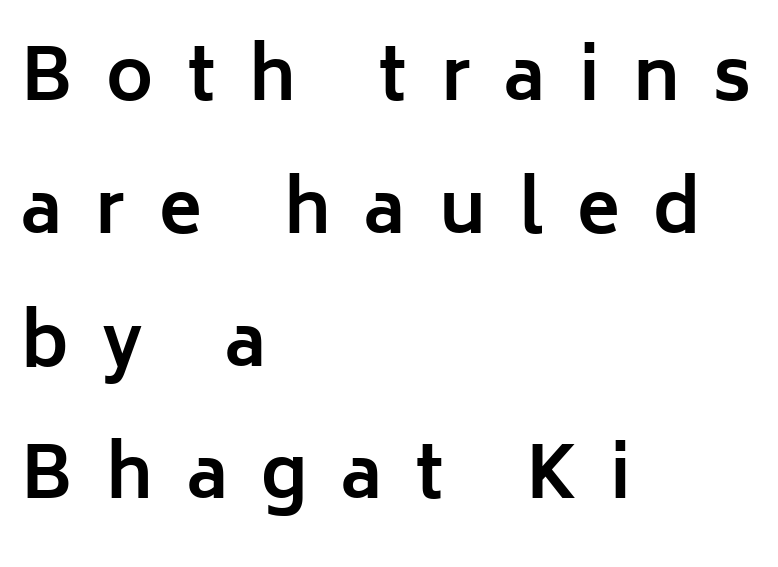
The image shows 71 px bold sans-serif type, upright; set left-aligned, line spacing 1.87x, unusually wide letter spacing (+0.47 em), not underlined; low stroke contrast and a medium x-height.
